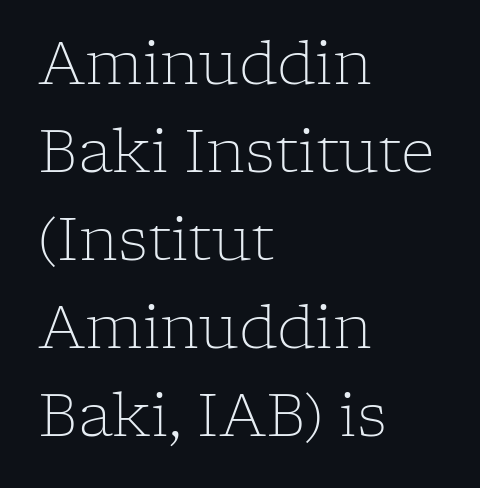
The image shows 59 px light serif type, upright; set left-aligned, normal line spacing (1.49x), normal letter spacing, not underlined; low stroke contrast and a medium x-height.
